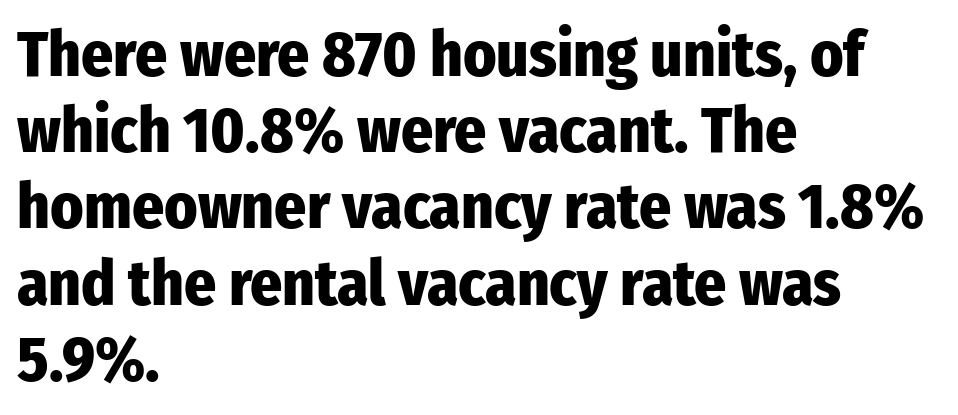
The face used here has the dense, thick strokes of a bold. Plain, unruled lines of type. Words appear dense and cohesive because spacing is normal. Spacing verdict: proportional, widths tailored to each character. When letters stand straight like this, we call the style roman or upright.
